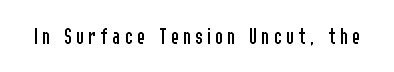
Q: Is the text bold? A: No.
Q: Is the text italic (slanted)? A: No, it is upright.
Q: Is the text underlined? A: No.
